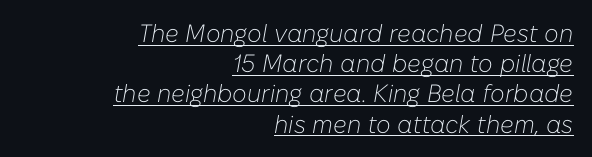
Q: Is the text bold? A: No.
Q: Is the text italic (slanted)? A: Yes, it leans right by about 10 degrees.
Q: Is the text underlined? A: Yes.
Q: How is the paragraph aligned? A: Right-aligned.
Q: Is the spacing between letters normal or unusually wide? A: Normal.
